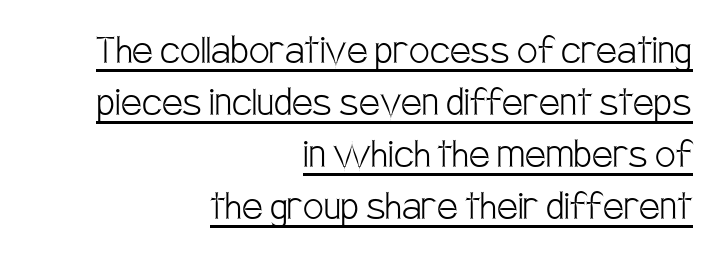
{"serif": "no", "italic": "no", "bold": "no", "weight": "light", "width": "condensed", "stroke_contrast": "low", "x_height": "large", "monospaced": "no", "underline": "yes", "align": "right", "line_spacing": "tight", "line_spacing_ratio": 1.13, "letter_spacing": "normal", "letter_spacing_em": 0.0, "glyph_px": 46}
